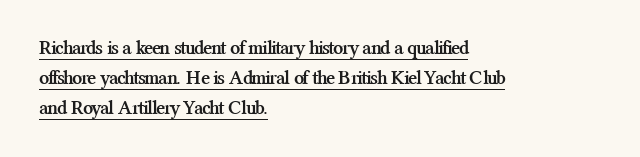
The image shows 20 px bold type, upright; set left-aligned, normal line spacing (1.51x), normal letter spacing, underlined.
